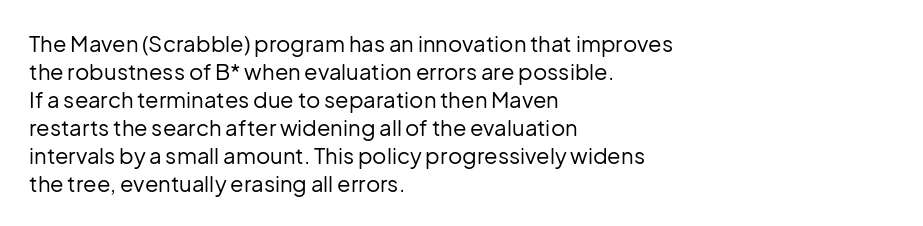
The image shows 22 px text type, upright; set left-aligned, normal line spacing (1.27x), normal letter spacing, not underlined.
